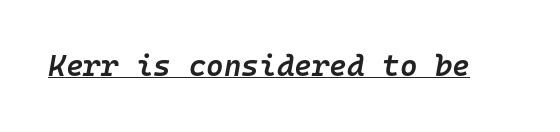
This is the in-between weight designers call semibold or demi. An italicized treatment has been applied to the whole sample. Underlining? Definitely there. Here the designer chose a console-style face with uniform glyph widths.
